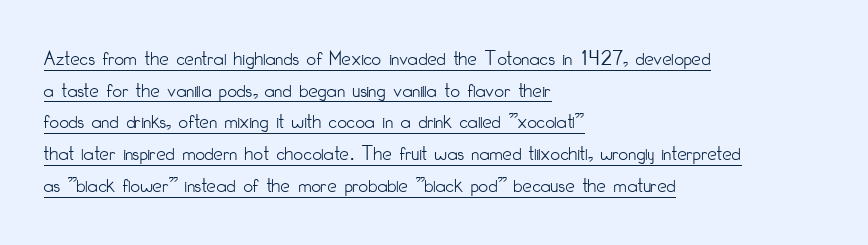
The weight tops out at a normal text grade. Which margin do the lines hug? The left one — the right edge is uneven. Looks like someone drew a line under every word here. This sample uses plain, unmodified letter spacing. This is roman type, the default non-slanted kind.
